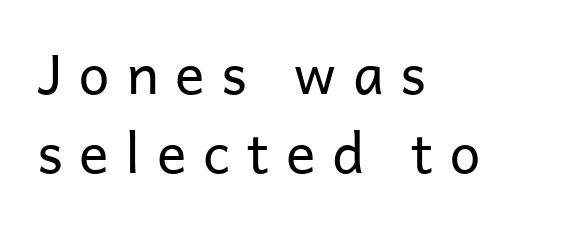
{"serif": "no", "italic": "no", "bold": "no", "weight": "regular", "width": "normal", "stroke_contrast": "low", "x_height": "medium", "monospaced": "no", "underline": "no", "align": "left", "line_spacing": "normal", "line_spacing_ratio": 1.43, "letter_spacing": "wide", "letter_spacing_em": 0.3, "glyph_px": 55}
